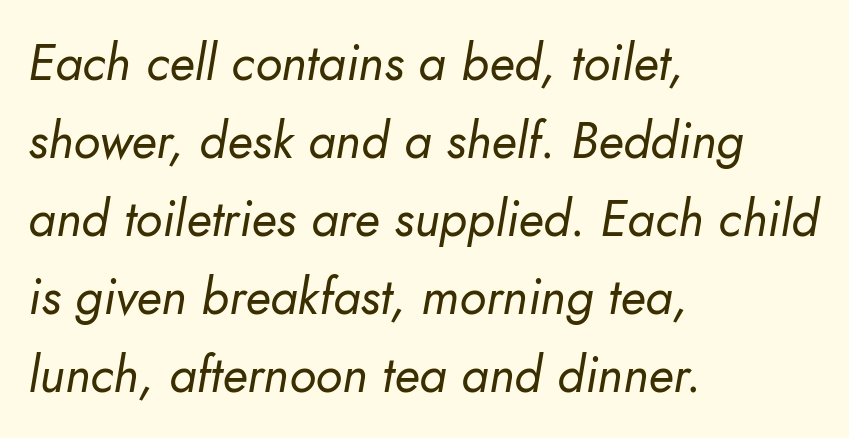
Has an underline been added? It has not. The passage shown has conventional tracking throughout. Spacing verdict: proportional, widths tailored to each character. The face looks like a standard text weight, possibly lighter. What's the leading like? Ordinary, nothing unusual.
